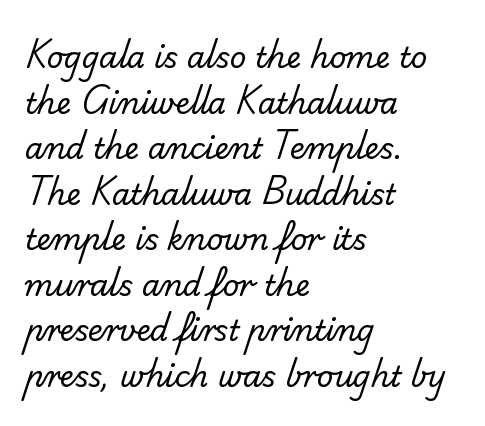
There is no visible air inserted between adjacent glyphs. Which margin do the lines hug? The left one — the right edge is uneven. Glance below the letters and you will spot only blank space. Typographically, this falls in the sans-serif category. One glance says typical: line gaps are just what's usual.
